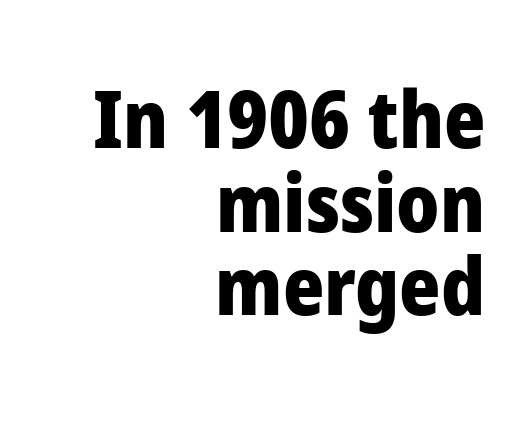
The image shows 79 px heavy sans-serif type, upright; set right-aligned, tight line spacing (1.06x), normal letter spacing, not underlined; low stroke contrast and a medium x-height.
